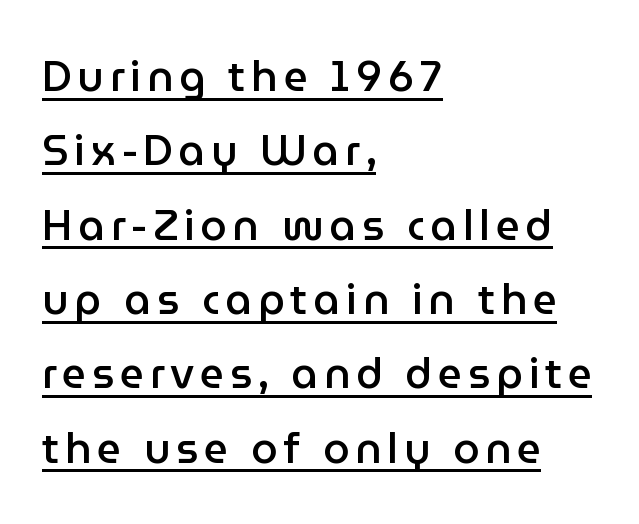
Type style note: lacks serifs. You can tell it's not italic because the verticals are truly vertical. Honestly, the underline is the first thing you notice here. The sample has been set in demibold, a notch under bold. Character widths vary here, with narrow letters taking less room than wide ones. If you drew a ruler down the left edge, every line would touch it.
